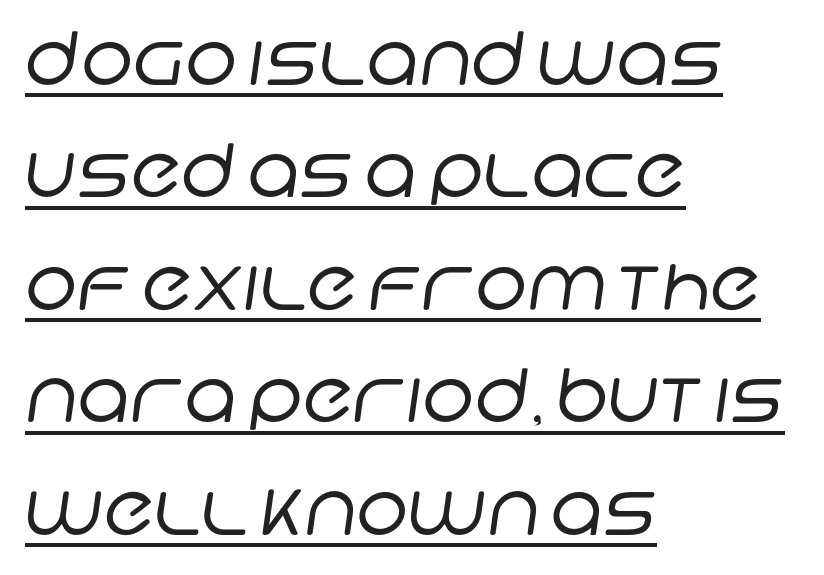
Q: Is the text bold? A: No.
Q: Is the typeface a serif or a sans-serif typeface? A: Sans-serif.
Q: Is the text underlined? A: Yes.
Q: How is the paragraph aligned? A: Left-aligned.
Q: Is the spacing between letters normal or unusually wide? A: Normal.
Q: Is the spacing between lines tight, normal or loose? A: Normal.
Q: Width (condensed, normal, or wide)? A: Normal.
Q: Stroke contrast? A: Low.
Q: x-height? A: Large.
Q: Monospaced? A: No.
